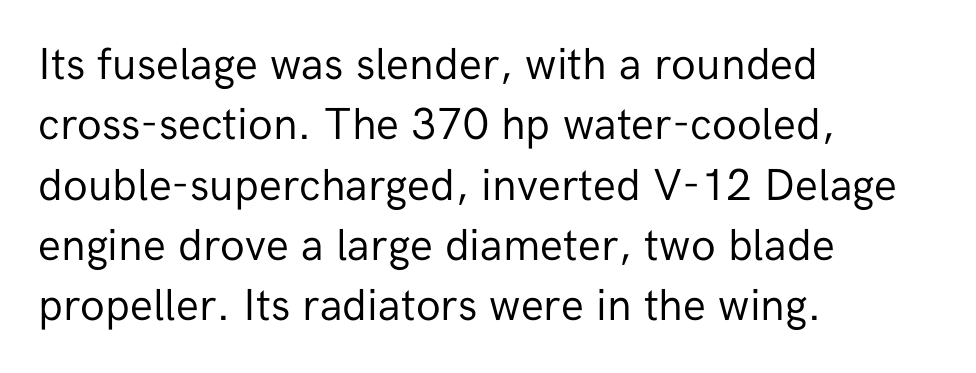
Underlining? Definitely not there. Stems and bowls with no extra thickness — not bold. Is the letter spacing exaggerated? No — it looks like the ordinary default. Type style note: lacks serifs. Horizontally, the lines are justified to the leading edge only.
